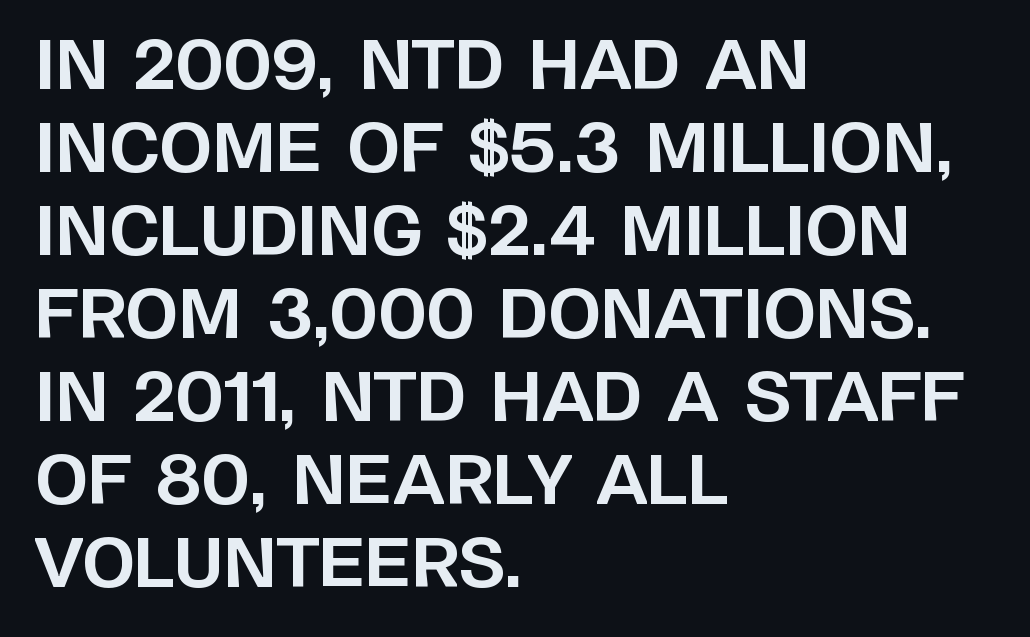
{"serif": "no", "italic": "no", "bold": "yes", "weight": "bold", "width": "normal", "stroke_contrast": "low", "x_height": "large", "monospaced": "no", "underline": "no", "align": "left", "line_spacing_ratio": 1.22, "letter_spacing": "normal", "letter_spacing_em": 0.0, "glyph_px": 68}
